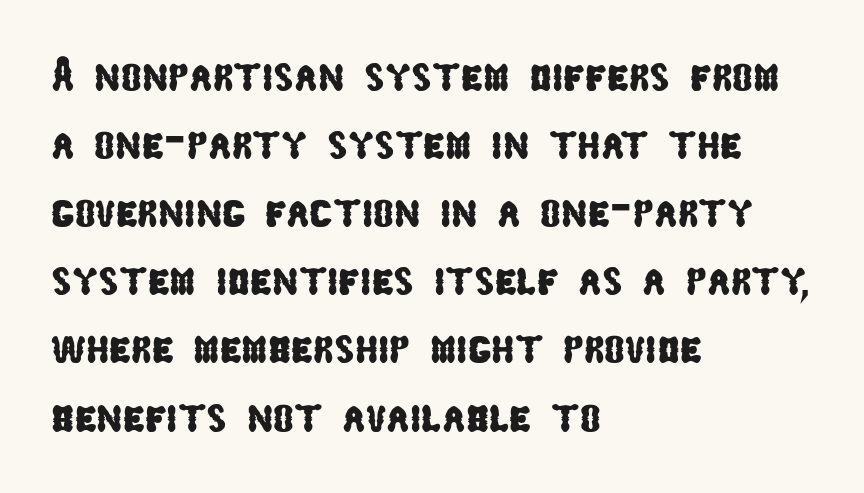
The area under the type is left untouched. Summary of vertical rhythm: regular, with standard interline spacing. Honestly, the letter spacing is just normal — you wouldn't notice it. Each letter keeps its own natural width here, so spacing adapts to shape. Casual observation: everything's shoved over to the left. The text was rendered using a sans face with plain stroke endings.
